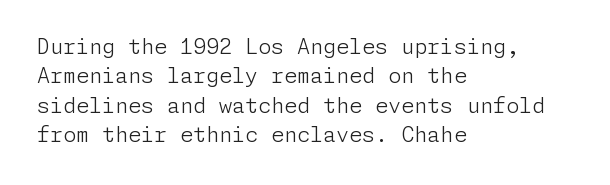
Q: Is the text bold? A: No.
Q: Is the text italic (slanted)? A: No, it is upright.
Q: Is the text underlined? A: No.
Q: How is the paragraph aligned? A: Left-aligned.
Q: Is the spacing between letters normal or unusually wide? A: Normal.
Q: Is the spacing between lines tight, normal or loose? A: Normal.
